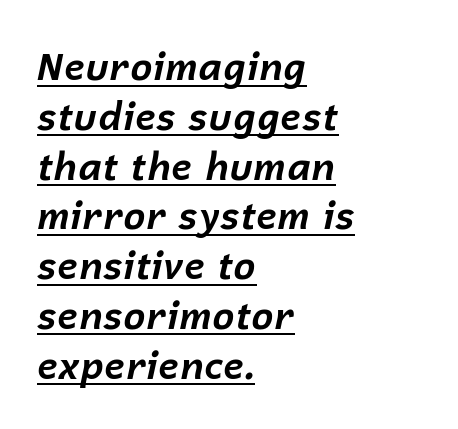
{"italic": "yes", "lean": "right", "slant_degrees": 12, "bold": "yes", "weight": "bold", "width": "normal", "stroke_contrast": "low", "x_height": "medium", "monospaced": "no", "underline": "yes", "align": "left", "line_spacing": "normal", "line_spacing_ratio": 1.31, "letter_spacing": "normal", "letter_spacing_em": 0.0, "glyph_px": 38}
